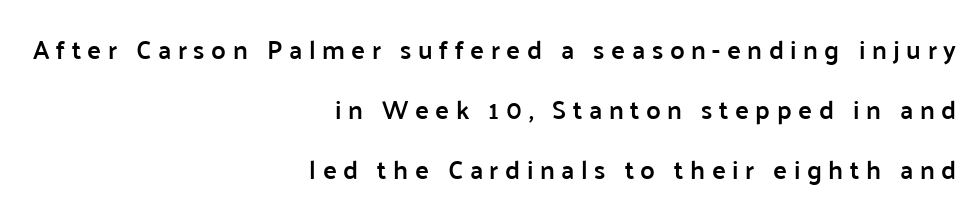
{"italic": "no", "bold": "semi", "underline": "no", "align": "right", "line_spacing": "loose", "line_spacing_ratio": 2.31, "letter_spacing": "wide", "letter_spacing_em": 0.25, "glyph_px": 26}
